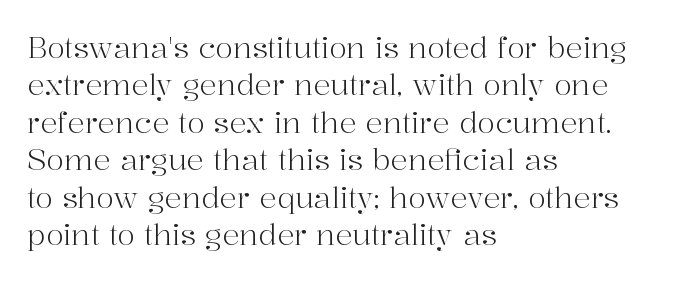
The image shows 29 px light serif type, upright; set left-aligned, normal line spacing (1.29x), normal letter spacing, not underlined; high stroke contrast and a medium x-height.
